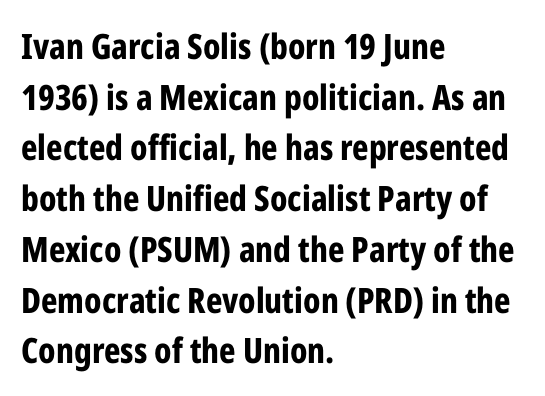
The rendering uses natural spacing where letterforms have individual widths. Is this a sans? Yes — the strokes have no serifs. You can tell it's not italic because the verticals are truly vertical. Is there much room between lines? A standard amount, neither cramped nor airy. If you drew a ruler down the left edge, every line would touch it. Lines of text with bare space underneath.
